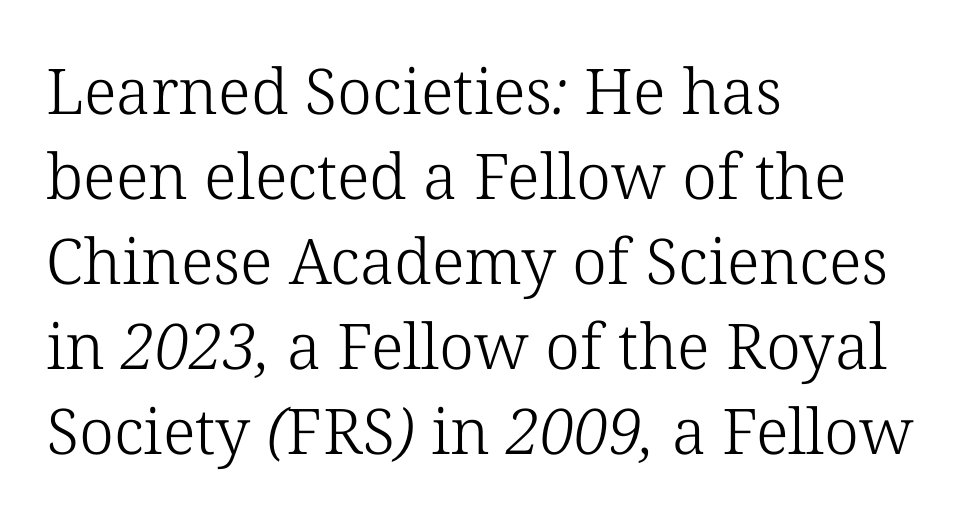
{"serif": "yes", "bold": "no", "weight": "light", "width": "normal", "stroke_contrast": "low", "x_height": "medium", "monospaced": "no", "underline": "no", "align": "left", "line_spacing": "normal", "line_spacing_ratio": 1.35, "letter_spacing": "normal", "letter_spacing_em": 0.0, "glyph_px": 63}
